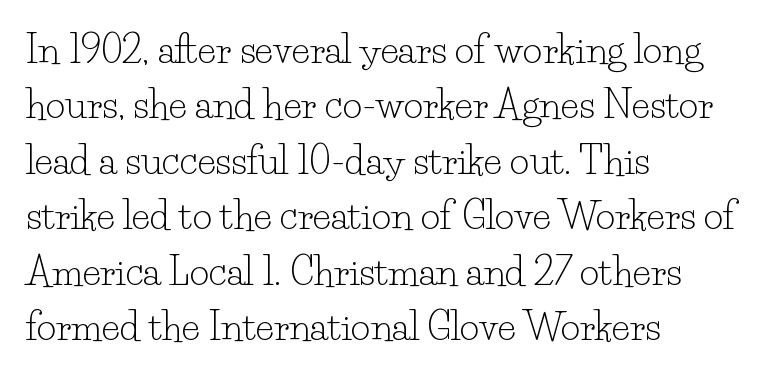
Q: Is the text bold? A: No.
Q: Is the text italic (slanted)? A: No, it is upright.
Q: Is the typeface a serif or a sans-serif typeface? A: Serif.
Q: Is the text underlined? A: No.
Q: How is the paragraph aligned? A: Left-aligned.
Q: Is the spacing between letters normal or unusually wide? A: Normal.
Q: Is the spacing between lines tight, normal or loose? A: Normal.
Q: Width (condensed, normal, or wide)? A: Normal.
Q: Stroke contrast? A: Low.
Q: x-height? A: Small.
Q: Monospaced? A: No.
